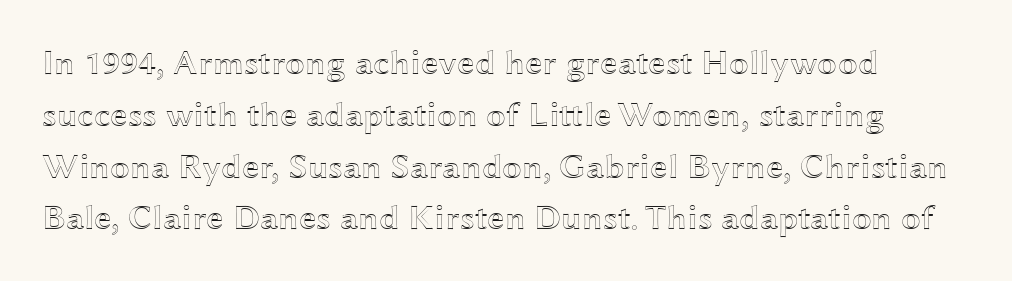
Q: Is the text italic (slanted)? A: No, it is upright.
Q: Is the text underlined? A: No.
Q: Is the spacing between letters normal or unusually wide? A: Normal.
Q: Is the spacing between lines tight, normal or loose? A: Normal.
Q: Width (condensed, normal, or wide)? A: Wide.
Q: x-height? A: Medium.
Q: Monospaced? A: No.
